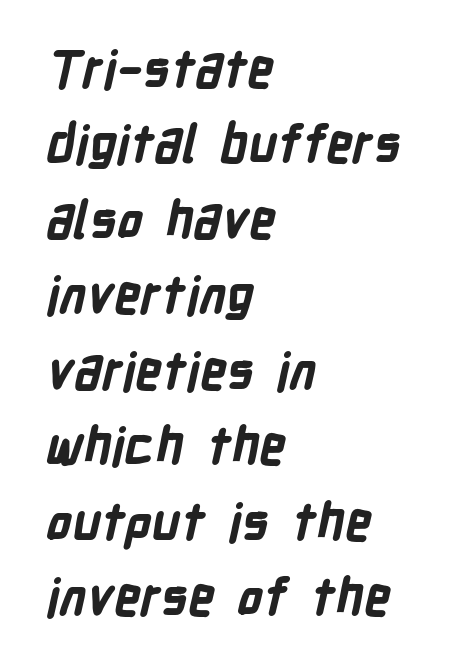
The image shows 51 px bold, condensed sans-serif type; set left-aligned, normal line spacing (1.48x), normal letter spacing, not underlined; low stroke contrast and a medium x-height.
